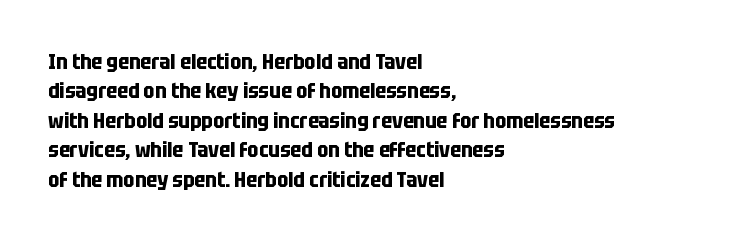
Posture: upright roman. Underlining? Definitely not there. Each line starts at the same left margin while the right side varies. Stroke thickness is high; the sample reads as a true bold. The block of text has a typical density, with ordinary space between rows.
